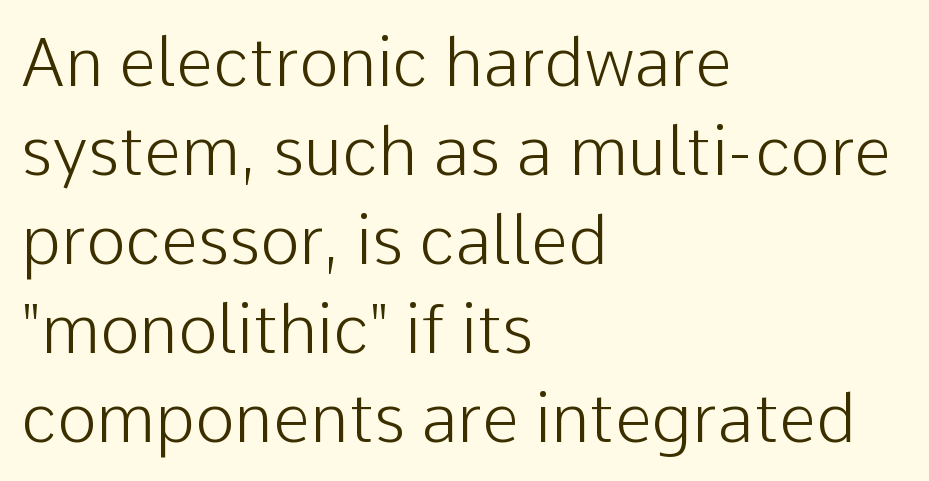
Does the lettering tilt? It doesn't — this is upright. A typesetter would call this proportional, since set widths differ per character. If you measured baseline to baseline, you'd find a middling distance. Bare-footed words on every line. Does the type have serifs? No, each stem ends abruptly. Compared with a typical body face, this is equally light or lighter still.
